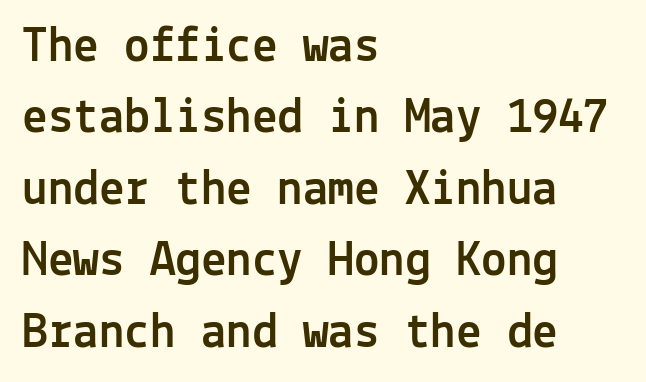
Q: Is the text italic (slanted)? A: No, it is upright.
Q: Is the typeface a serif or a sans-serif typeface? A: Sans-serif.
Q: Is the text underlined? A: No.
Q: How is the paragraph aligned? A: Left-aligned.
Q: Is the spacing between letters normal or unusually wide? A: Normal.
Q: Is the spacing between lines tight, normal or loose? A: Normal.
Q: Width (condensed, normal, or wide)? A: Normal.
Q: x-height? A: Medium.
Q: Monospaced? A: Yes.
